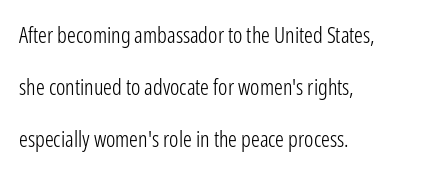
The image shows 22 px text type, upright; set left-aligned, loose line spacing (2.37x), normal letter spacing, not underlined.
